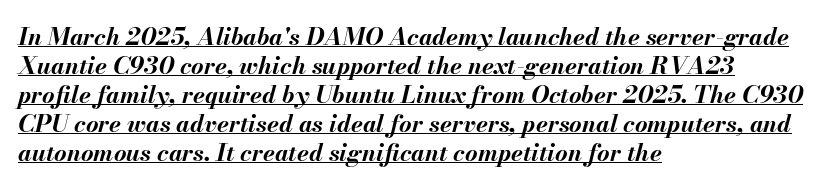
Q: Is the text bold? A: Yes.
Q: Is the text italic (slanted)? A: Yes, it leans right by about 13 degrees.
Q: Is the text underlined? A: Yes.
Q: How is the paragraph aligned? A: Left-aligned.
Q: Is the spacing between letters normal or unusually wide? A: Normal.
